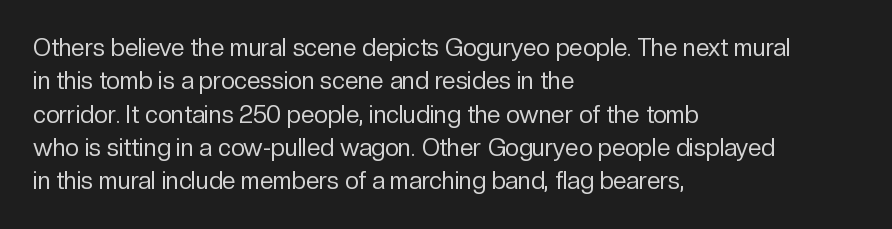
{"italic": "no", "bold": "no", "underline": "no", "align": "left", "line_spacing": "normal", "line_spacing_ratio": 1.39, "letter_spacing": "normal", "letter_spacing_em": 0.0, "glyph_px": 24}
